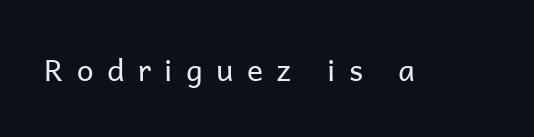
You could only call the tracking loose — the letters float apart. A typesetter would call this proportional, since set widths differ per character. Decoration check: the copy has no underline. Style check: upright.
